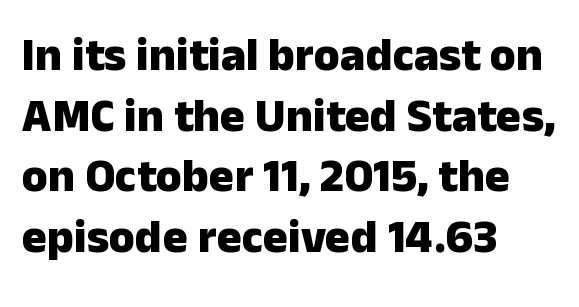
You could call the tracking neutral — neither tight nor loose. The lines are quadded left. Examine the stroke ends and you'll find no serifs. In terms of posture, this sample is upright.
